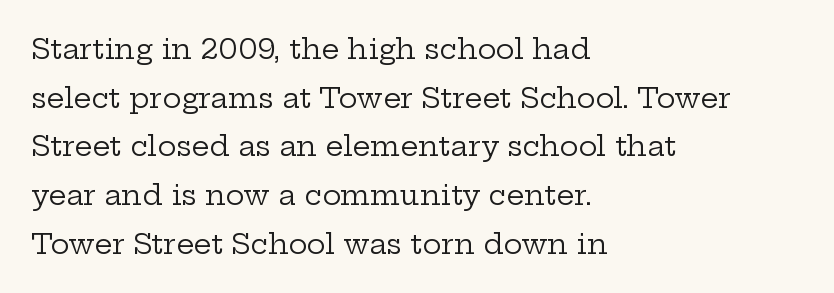
Q: Is the text bold? A: No.
Q: Is the text italic (slanted)? A: No, it is upright.
Q: Is the typeface a serif or a sans-serif typeface? A: Serif.
Q: Is the text underlined? A: No.
Q: How is the paragraph aligned? A: Left-aligned.
Q: Is the spacing between letters normal or unusually wide? A: Normal.
Q: Width (condensed, normal, or wide)? A: Wide.
Q: Stroke contrast? A: Low.
Q: x-height? A: Medium.
Q: Monospaced? A: No.
